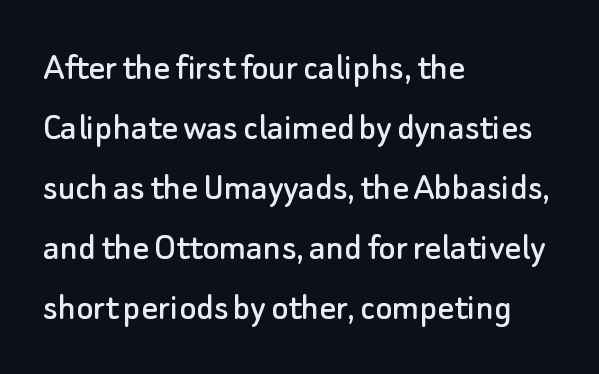
{"serif": "no", "italic": "no", "width": "normal", "stroke_contrast": "low", "x_height": "small", "monospaced": "no", "underline": "no", "align": "left", "line_spacing": "normal", "line_spacing_ratio": 1.5, "letter_spacing": "normal", "letter_spacing_em": 0.0, "glyph_px": 40}
